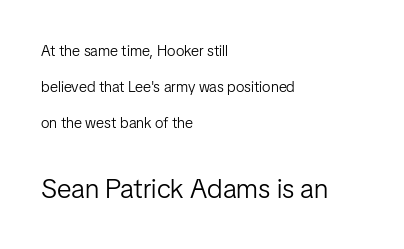
Q: Is the text bold? A: No.
Q: Is the text italic (slanted)? A: No, it is upright.
Q: Is the text underlined? A: No.
Q: How is the paragraph aligned? A: Left-aligned.
Q: Is the spacing between letters normal or unusually wide? A: Normal.
Q: Is the spacing between lines tight, normal or loose? A: Loose.
Q: Which block of text is set in a larger size, the first (top) or the second (bottom)? A: The second (bottom) one.
